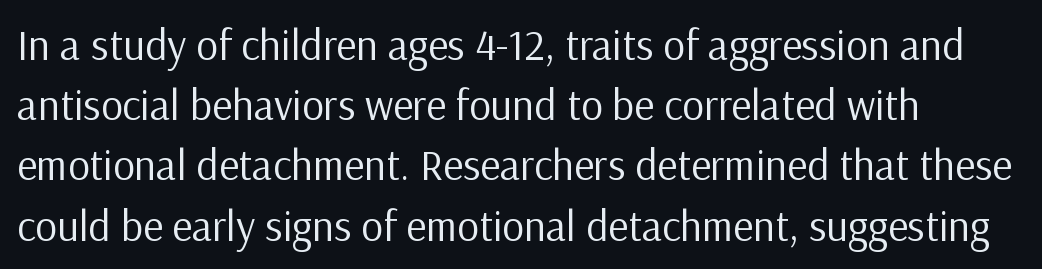
Q: Is the text bold? A: No.
Q: Is the text italic (slanted)? A: No, it is upright.
Q: Is the typeface a serif or a sans-serif typeface? A: Sans-serif.
Q: Is the text underlined? A: No.
Q: How is the paragraph aligned? A: Left-aligned.
Q: Is the spacing between letters normal or unusually wide? A: Normal.
Q: Is the spacing between lines tight, normal or loose? A: Normal.
Q: Width (condensed, normal, or wide)? A: Normal.
Q: Stroke contrast? A: Low.
Q: x-height? A: Medium.
Q: Monospaced? A: No.
